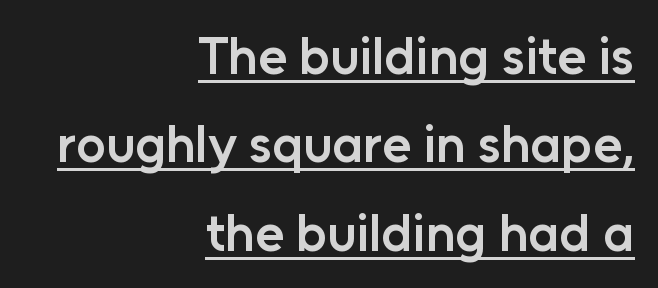
{"serif": "no", "italic": "no", "bold": "semi", "weight": "semibold", "width": "normal", "stroke_contrast": "low", "x_height": "medium", "monospaced": "no", "underline": "yes", "align": "right", "line_spacing": "normal", "line_spacing_ratio": 1.7, "letter_spacing": "normal", "letter_spacing_em": 0.0, "glyph_px": 52}
